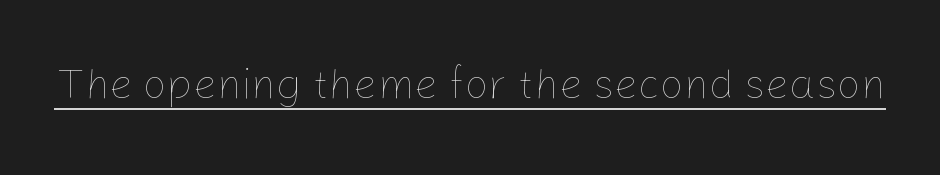
{"italic": "no", "bold": "no", "weight": "thin", "width": "normal", "stroke_contrast": "low", "x_height": "medium", "monospaced": "no", "underline": "yes", "letter_spacing": "normal", "letter_spacing_em": 0.0, "glyph_px": 42}
